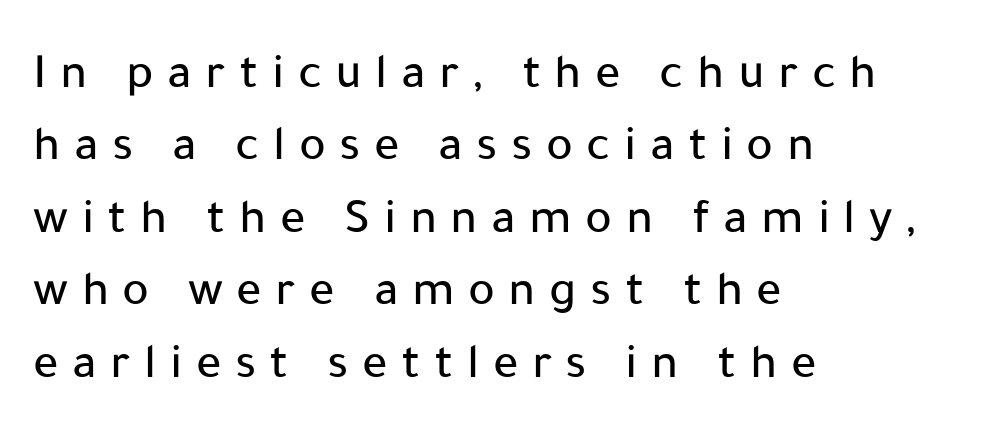
{"serif": "no", "italic": "no", "width": "normal", "stroke_contrast": "low", "x_height": "medium", "monospaced": "no", "underline": "no", "align": "left", "line_spacing": "normal", "line_spacing_ratio": 1.45, "letter_spacing": "wide", "letter_spacing_em": 0.27, "glyph_px": 50}
